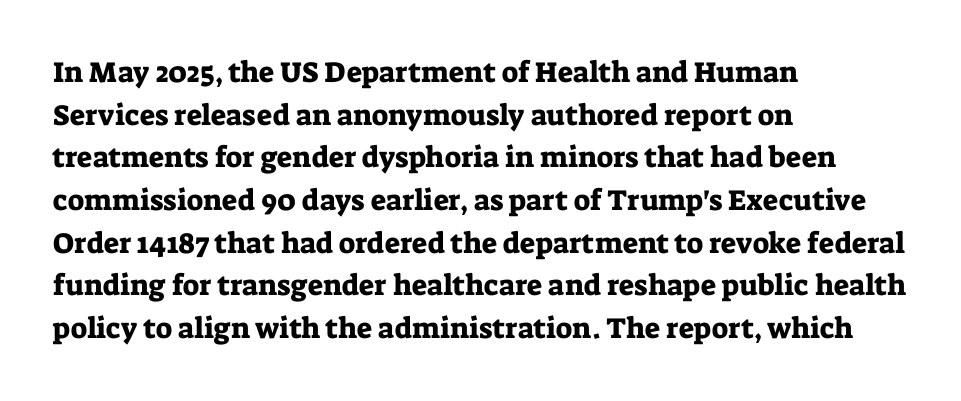
If you measured baseline to baseline, you'd find a middling distance. The passage shown has conventional tracking throughout. The designer went with a serif here, giving each stem small feet. Posture: straight, roman, zero tilt.
